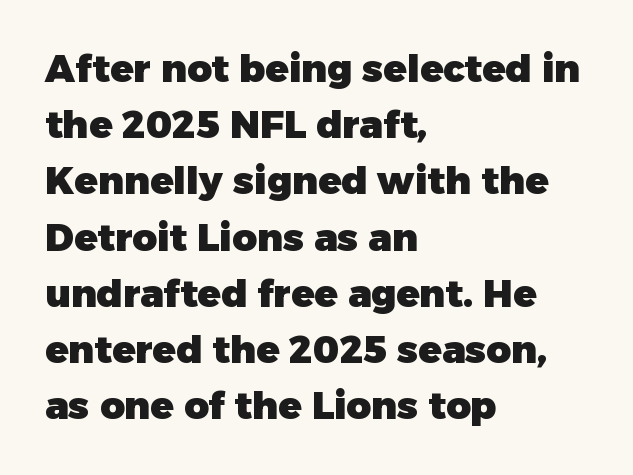
{"serif": "no", "italic": "no", "bold": "yes", "weight": "heavy", "width": "normal", "stroke_contrast": "low", "x_height": "medium", "monospaced": "no", "underline": "no", "align": "left", "line_spacing": "normal", "line_spacing_ratio": 1.48, "letter_spacing": "normal", "letter_spacing_em": 0.0, "glyph_px": 38}
